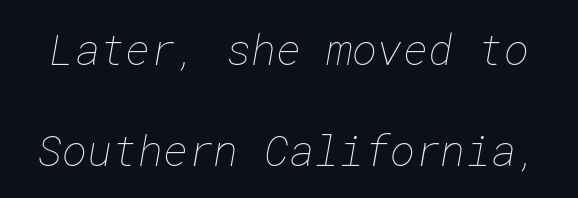
The image shows 43 px thin type; set loose line spacing (2.35x), normal letter spacing, not underlined; low stroke contrast and a medium x-height.
